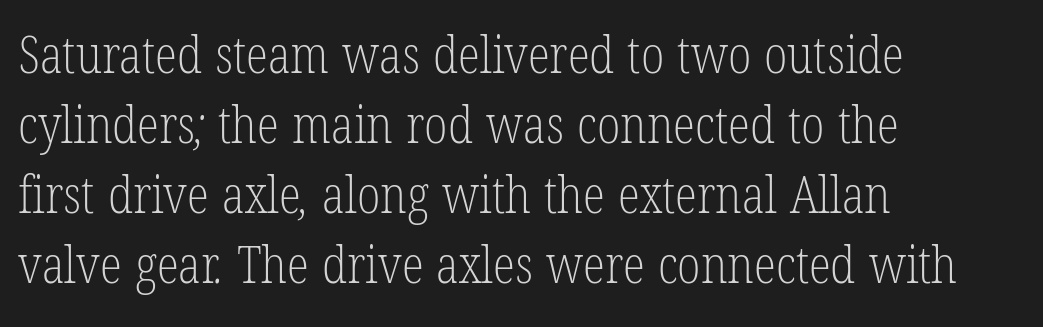
The image shows 51 px light, condensed serif type; set left-aligned, normal line spacing (1.37x), normal letter spacing, not underlined; low stroke contrast and a medium x-height.
